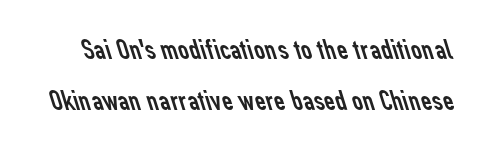
Clear beneath every line of the passage. The leading is moderate, giving the passage an even texture. Spacing verdict: proportional, widths tailored to each character. There is no visible air inserted between adjacent glyphs. Observe the absence of serifs on each vertical stroke in this sample.
